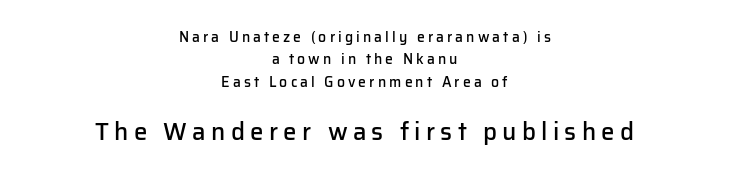
The tracking reads as deliberately expanded to a designer's eye. In CSS terms this would be text-align: center. Designer's note — italics off, roman on. What weight is shown? A semibold, between regular and bold. A normal amount of white space separates one row of letters from the next. These two chunks differ in scale, with the bottom chunk taking the larger measure.
